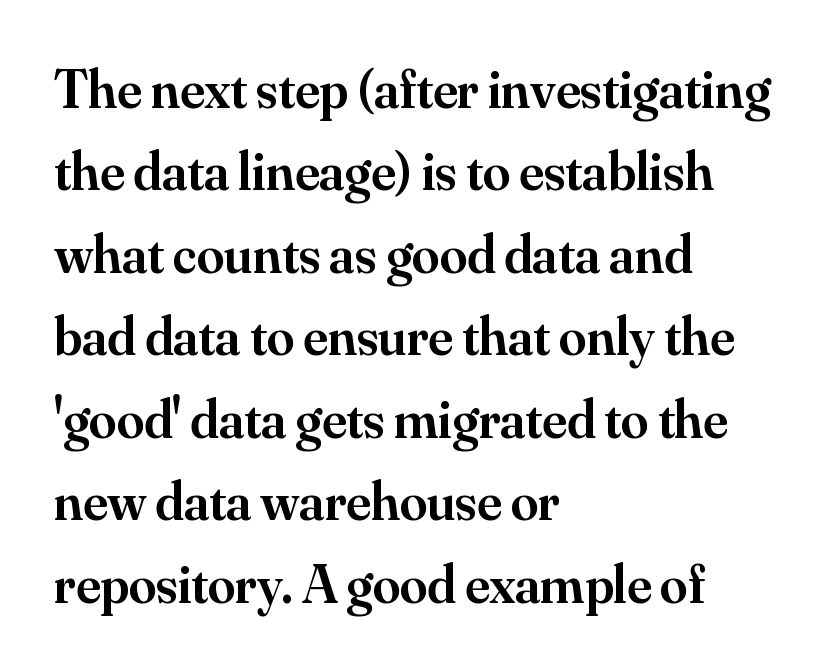
{"serif": "yes", "italic": "no", "bold": "semi", "weight": "semibold", "width": "normal", "stroke_contrast": "medium", "x_height": "small", "monospaced": "no", "underline": "no", "align": "left", "line_spacing": "normal", "line_spacing_ratio": 1.5, "letter_spacing": "normal", "letter_spacing_em": 0.0, "glyph_px": 55}
